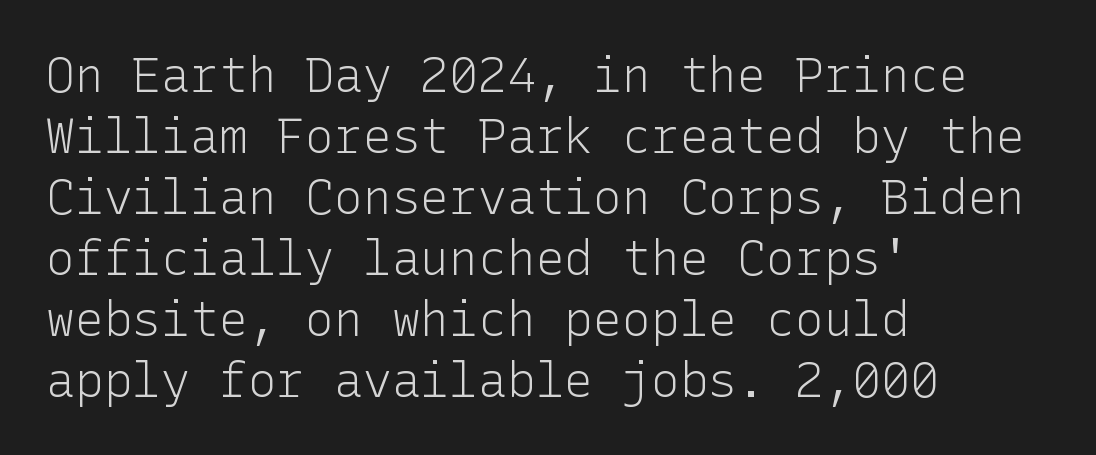
The image shows 48 px light sans-serif type, upright; set left-aligned, normal line spacing (1.27x), normal letter spacing, not underlined; low stroke contrast and a medium x-height.
